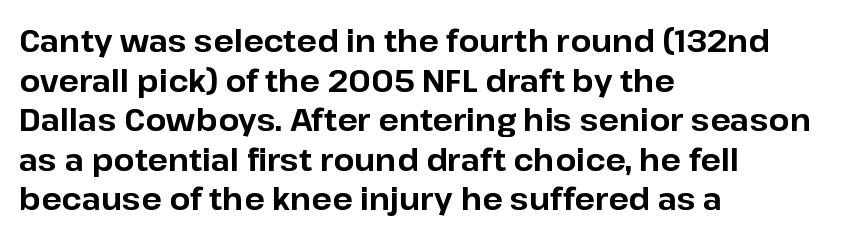
Q: Is the text bold? A: Yes.
Q: Is the text italic (slanted)? A: No, it is upright.
Q: Is the typeface a serif or a sans-serif typeface? A: Sans-serif.
Q: Is the text underlined? A: No.
Q: How is the paragraph aligned? A: Left-aligned.
Q: Is the spacing between letters normal or unusually wide? A: Normal.
Q: Is the spacing between lines tight, normal or loose? A: Normal.
Q: Width (condensed, normal, or wide)? A: Normal.
Q: Stroke contrast? A: Low.
Q: x-height? A: Medium.
Q: Monospaced? A: No.
